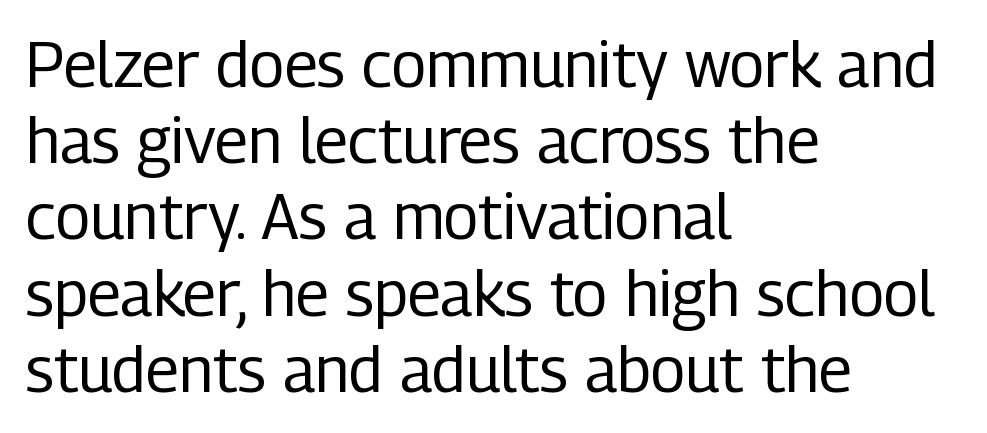
The image shows 63 px regular-weight, condensed sans-serif type, upright; set left-aligned, line spacing 1.21x, normal letter spacing, not underlined; low stroke contrast and a medium x-height.
